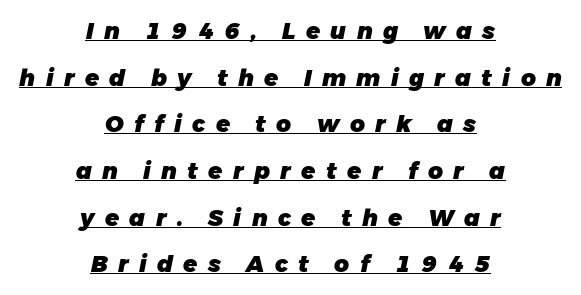
Italic: yes, the glyphs are oblique. Stroke thickness is high; the sample reads as a true bold. Substantial extra tracking has been applied to these lines. Centered paragraph, ragged on both sides.
